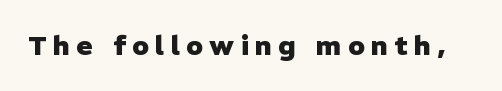
The image shows 27 px bold type, upright; set unusually wide letter spacing (+0.23 em), not underlined.
